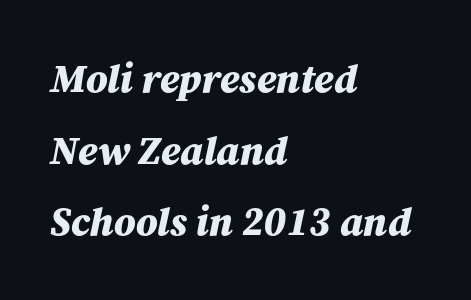
{"italic": "yes", "lean": "right", "slant_degrees": 12, "bold": "yes", "weight": "bold", "width": "normal", "stroke_contrast": "medium", "x_height": "medium", "monospaced": "no", "underline": "no", "align": "left", "line_spacing_ratio": 1.79, "letter_spacing": "normal", "letter_spacing_em": 0.0, "glyph_px": 40}
